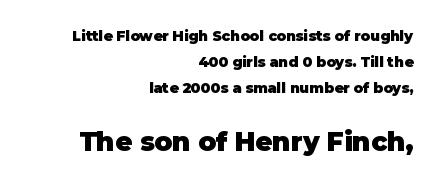
Line endings align vertically; line beginnings do not. The letters stand upright; this is a roman face. Bigger letters appear in the bottom chunk; the top chunk is reduced. The line texture is even and compact thanks to regular tracking.
